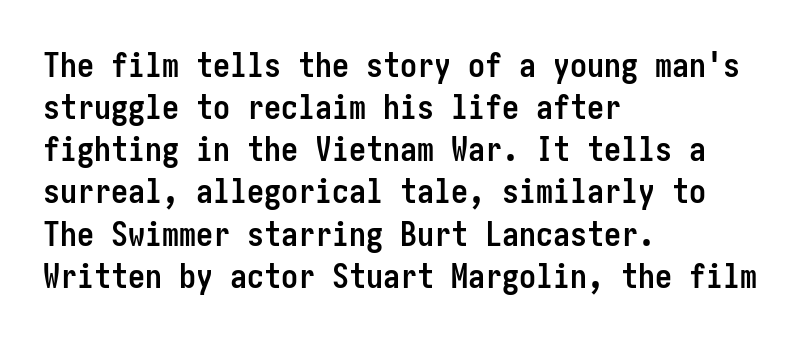
{"serif": "no", "italic": "no", "bold": "yes", "weight": "semibold", "width": "condensed", "stroke_contrast": "low", "x_height": "medium", "underline": "no", "align": "left", "line_spacing_ratio": 1.24, "letter_spacing": "normal", "letter_spacing_em": 0.0, "glyph_px": 34}
